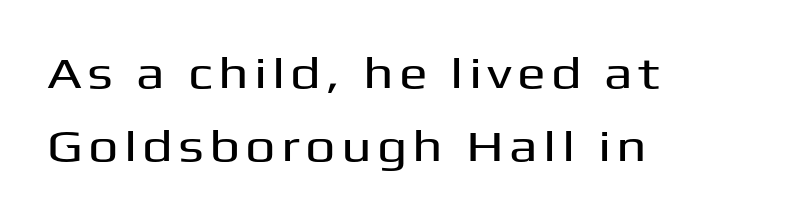
Unmarked baselines from the first word to the last. In terms of letterform style, serifs are entirely absent. Line beginnings align vertically; line endings do not. Is this a fixed-width face? No — the glyphs have proportional, varying widths. Every stem runs plumb, perpendicular to the baseline.
